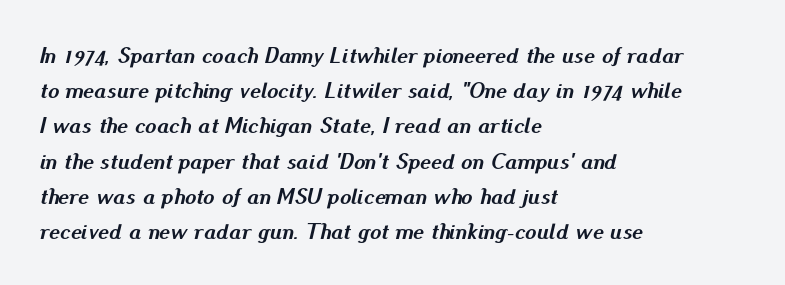
Quick note: italic. Underline: absent. The compositor pushed each line to the left boundary. The rendering uses a moderate line-height, typical for paragraphs. Bold? Absolutely — the strokes are thick and heavy.
